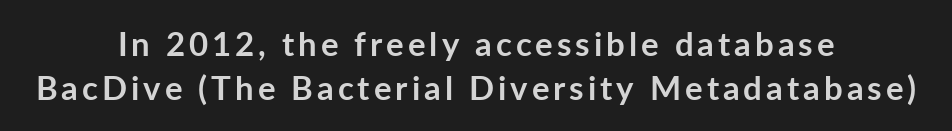
The image shows 33 px semibold sans-serif type, upright; set centered, normal line spacing (1.32x), not underlined; low stroke contrast and a medium x-height.
